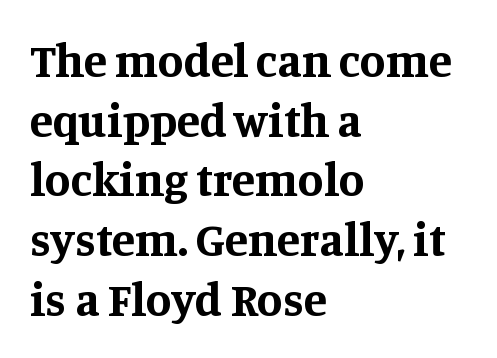
The image shows 47 px bold serif type, upright; set left-aligned, normal line spacing (1.27x), normal letter spacing, not underlined; medium stroke contrast and a large x-height.
